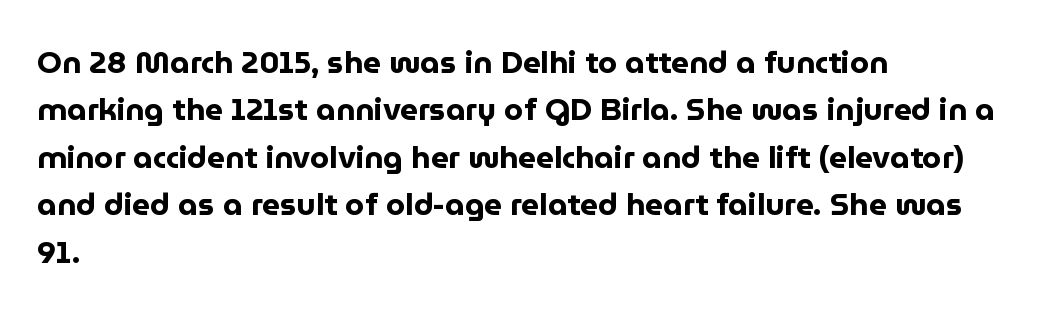
The designer left line spacing at the default. As a designer I'd log this as weight 700, bold. Posture: vertical. These lines are set flush left with a ragged right edge. The foot of each line stays bare and open.
